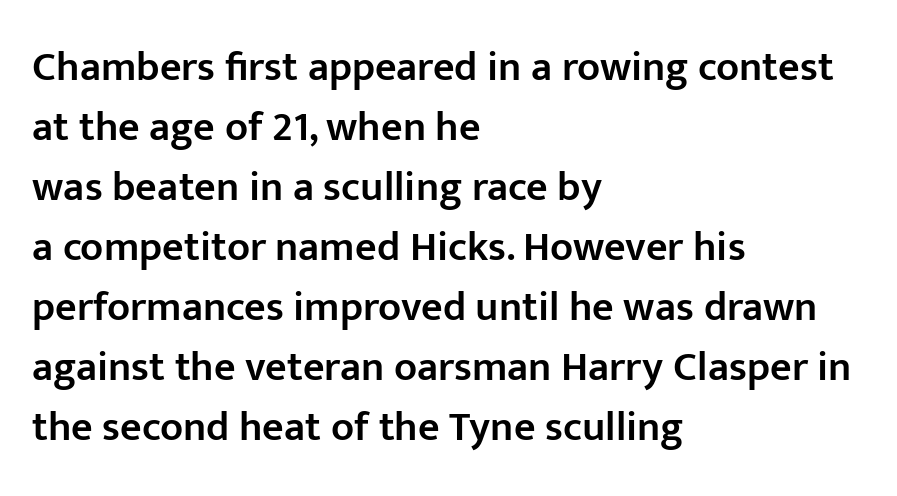
{"serif": "no", "italic": "no", "bold": "semi", "weight": "semibold", "width": "normal", "stroke_contrast": "low", "x_height": "medium", "monospaced": "no", "underline": "no", "align": "left", "line_spacing": "normal", "line_spacing_ratio": 1.43, "letter_spacing": "normal", "letter_spacing_em": 0.0, "glyph_px": 42}
